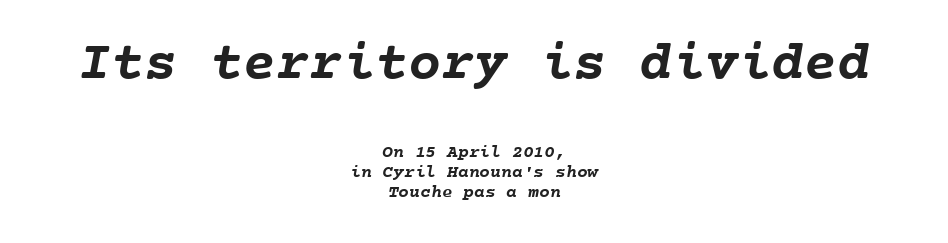
Stroke thickness is high; the sample reads as a true bold. Horizontal alignment here is central, giving a formal, balanced look. Only glyphs here, with clear space below each row. Does the bottom block carry the larger type? No, the top block does. A typesetter would call this monospace, since all characters share one set width.
